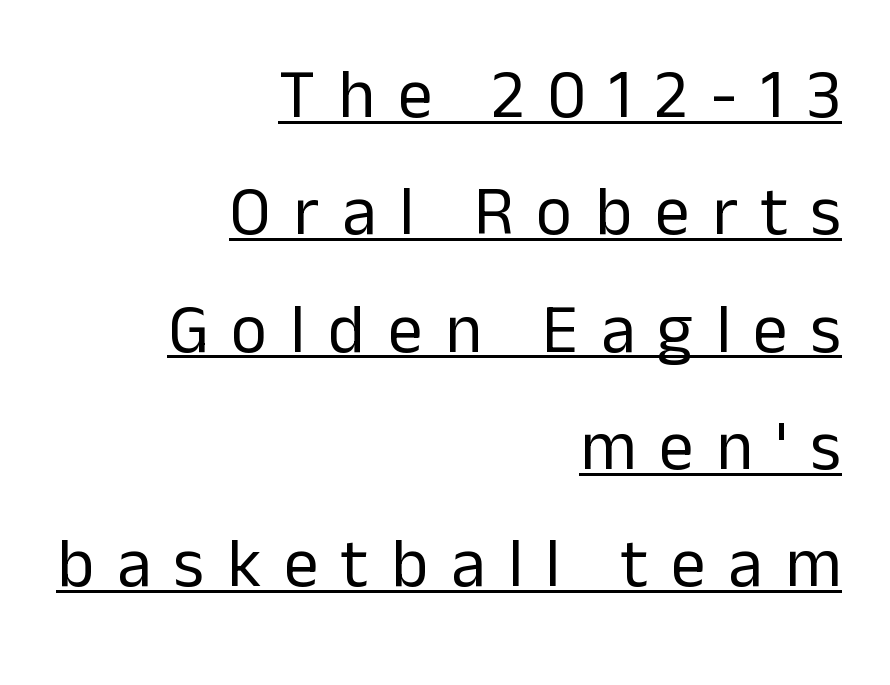
The image shows 69 px regular-weight sans-serif type, upright; set right-aligned, normal line spacing (1.7x), unusually wide letter spacing (+0.33 em), underlined; low stroke contrast and a medium x-height.
